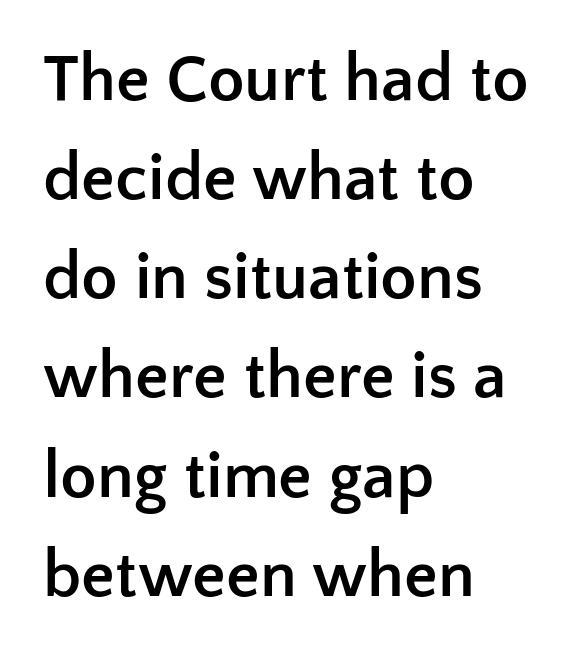
{"serif": "no", "italic": "no", "bold": "yes", "weight": "semibold", "width": "normal", "stroke_contrast": "low", "x_height": "medium", "monospaced": "no", "underline": "no", "align": "left", "line_spacing": "normal", "line_spacing_ratio": 1.48, "letter_spacing": "normal", "letter_spacing_em": 0.0, "glyph_px": 67}
